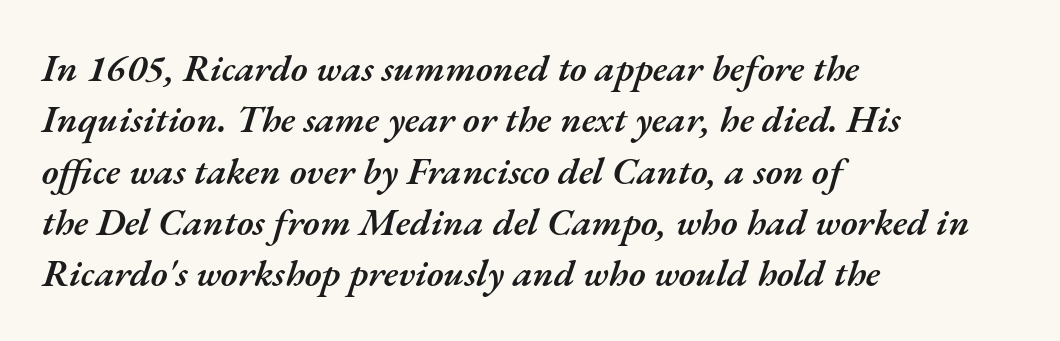
The image shows 38 px semibold type, italic (leaning right); set left-aligned, normal line spacing (1.35x), normal letter spacing, not underlined; medium stroke contrast and a small x-height.
